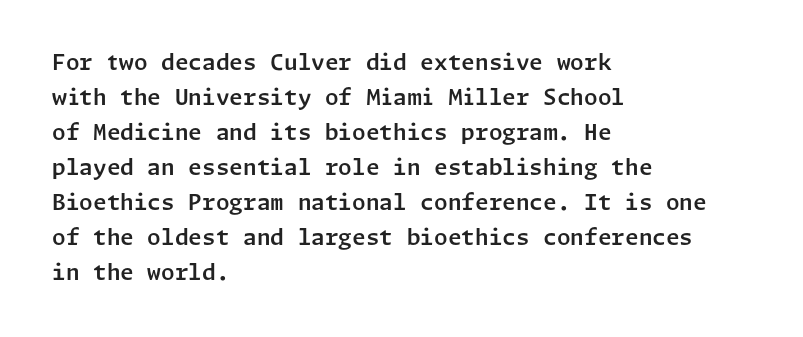
The vertical gap from one line to the next is medium. In terms of posture, this sample is upright. The ragged edge is on the right, which tells us the setting is flush left. Look at the tracking — it's just the regular setting, nothing added. Only glyphs here, with clear space below each row.
